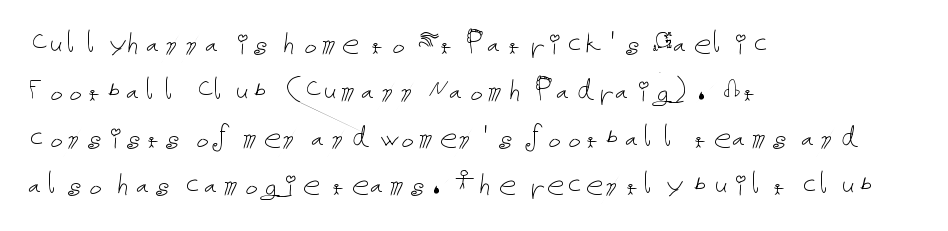
The image shows 35 px thin type, upright; set left-aligned, normal line spacing (1.34x), normal letter spacing, not underlined; low stroke contrast and a medium x-height.
